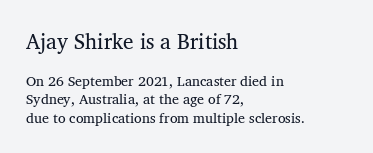
Q: Is the text bold? A: No.
Q: Is the text italic (slanted)? A: No, it is upright.
Q: Is the text underlined? A: No.
Q: How is the paragraph aligned? A: Left-aligned.
Q: Is the spacing between letters normal or unusually wide? A: Normal.
Q: Is the spacing between lines tight, normal or loose? A: Normal.
Q: Which block of text is set in a larger size, the first (top) or the second (bottom)? A: The first (top) one.
